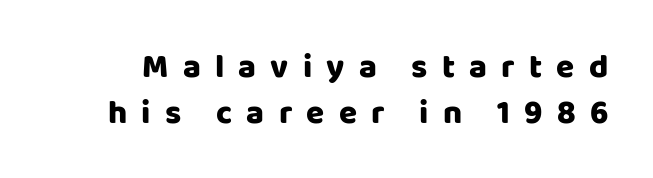
These lines are composed in type without serifs. The letterforms stand isolated, each surrounded by extra space. In terms of posture, this sample is upright. Regular leading. The rendering uses natural spacing where letterforms have individual widths.
